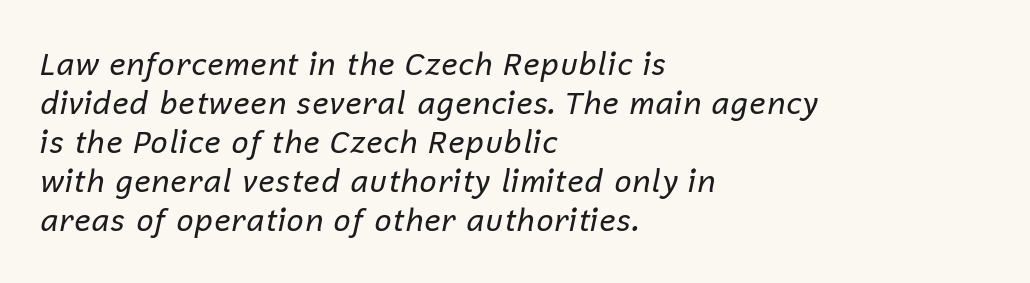
The image shows 31 px regular-weight type, italic (leaning right); set left-aligned, normal line spacing (1.26x), normal letter spacing, not underlined; low stroke contrast and a medium x-height.
